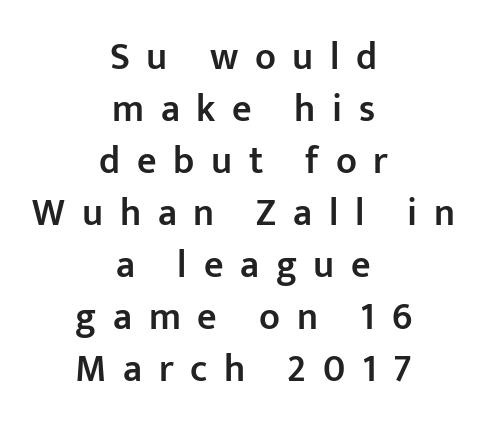
A fair bit of extra ink — the face is semibold, not bold. The specimen reads as upright at a glance. To sum up the face: it is a sans, with no serifs. The letters are spread apart with noticeably loose tracking.
